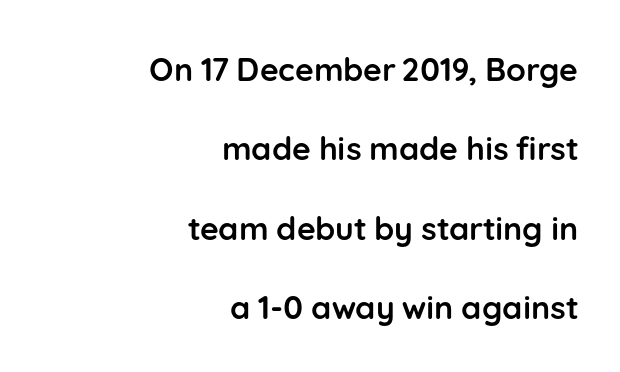
The image shows 32 px semibold sans-serif type, upright; set right-aligned, loose line spacing (2.48x), normal letter spacing, not underlined; low stroke contrast and a medium x-height.
